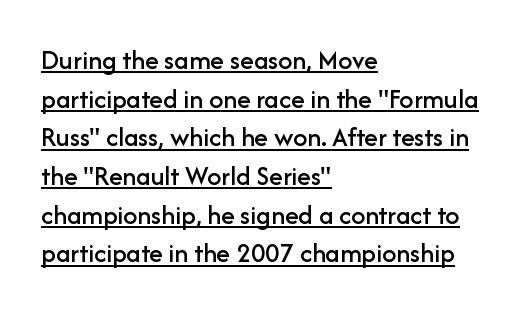
Each line starts at the same left margin while the right side varies. The letters stand straight up with perfectly vertical stems. The face used here is a sans, in the tradition of grotesques and geometrics. Successive baselines arrive at the customary interval.
